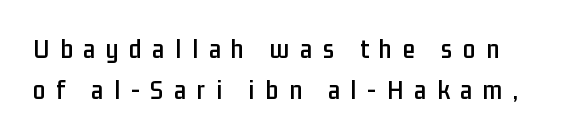
The specimen reads as upright at a glance. Substantial extra tracking has been applied to these lines. Check the space under the baseline: it is left empty. The face used here is proportionally spaced, like ordinary book or web type. The passage shown stacks its lines at a standard gap. Typographically, this falls in the sans-serif category.
